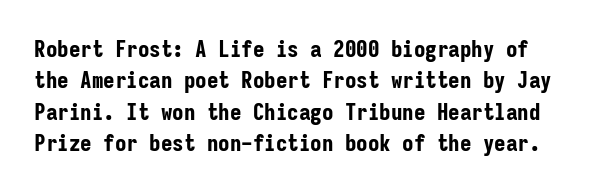
Q: Is the text bold? A: Yes.
Q: Is the text italic (slanted)? A: No, it is upright.
Q: Is the text underlined? A: No.
Q: Is the spacing between letters normal or unusually wide? A: Normal.
Q: Is the spacing between lines tight, normal or loose? A: Normal.
